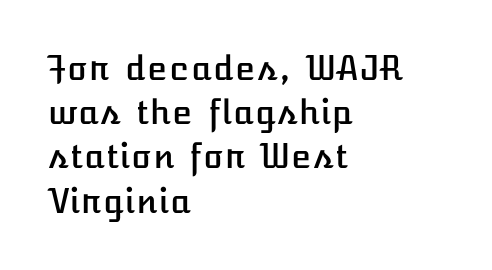
The image shows 33 px text type, upright; set left-aligned, normal line spacing (1.34x), normal letter spacing, not underlined; low stroke contrast and a medium x-height.
